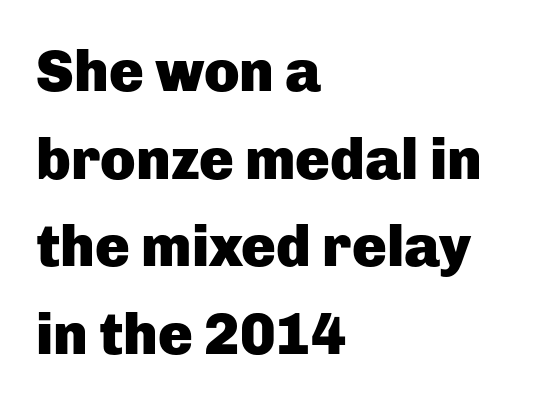
Q: Is the text bold? A: Yes.
Q: Is the text italic (slanted)? A: No, it is upright.
Q: Is the typeface a serif or a sans-serif typeface? A: Sans-serif.
Q: Is the text underlined? A: No.
Q: How is the paragraph aligned? A: Left-aligned.
Q: Is the spacing between letters normal or unusually wide? A: Normal.
Q: Is the spacing between lines tight, normal or loose? A: Normal.
Q: Width (condensed, normal, or wide)? A: Normal.
Q: Stroke contrast? A: Low.
Q: x-height? A: Medium.
Q: Monospaced? A: No.
